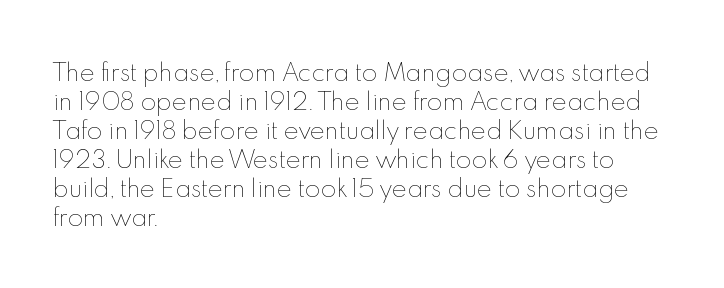
Q: Is the text bold? A: No.
Q: Is the text italic (slanted)? A: No, it is upright.
Q: Is the text underlined? A: No.
Q: How is the paragraph aligned? A: Left-aligned.
Q: Is the spacing between letters normal or unusually wide? A: Normal.
Q: Is the spacing between lines tight, normal or loose? A: Normal.
